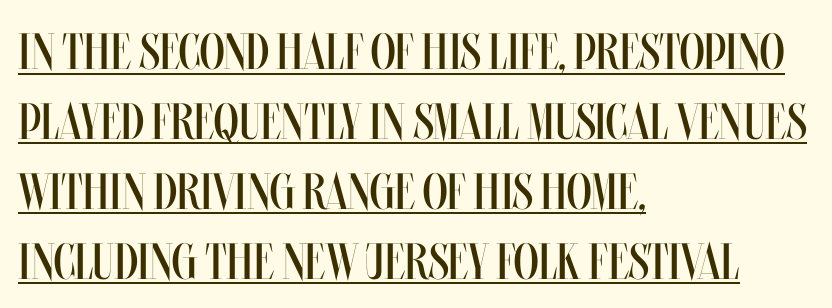
Q: Is the text bold? A: No.
Q: Is the text italic (slanted)? A: No, it is upright.
Q: Is the text underlined? A: Yes.
Q: How is the paragraph aligned? A: Left-aligned.
Q: Is the spacing between letters normal or unusually wide? A: Normal.
Q: Is the spacing between lines tight, normal or loose? A: Normal.
Q: Width (condensed, normal, or wide)? A: Condensed.
Q: Stroke contrast? A: Medium.
Q: x-height? A: Large.
Q: Monospaced? A: No.
